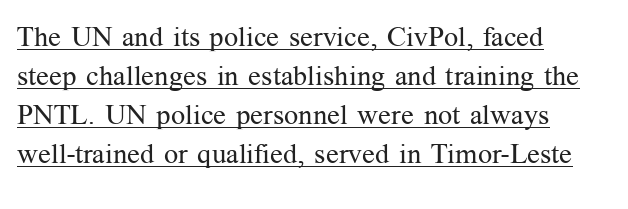
The rendering uses natural spacing where letterforms have individual widths. Short and long lines alike share a common starting point at left. Honestly, the underline is the first thing you notice here. This sample uses an upright cut, with every glyph sitting square on the baseline. In terms of letterform style, serifs are clearly present.
